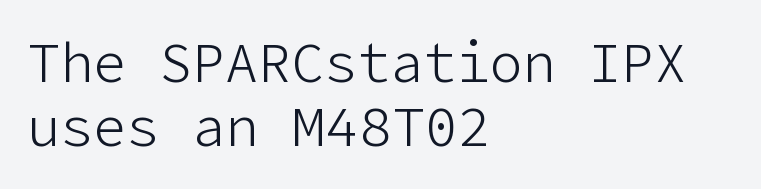
Letters rest on an invisible, unmarked baseline. How are the letters spaced? Ordinarily, with no added tracking. Caption: multi-line text, flush left, ragged right. Weight: regular or lighter.
